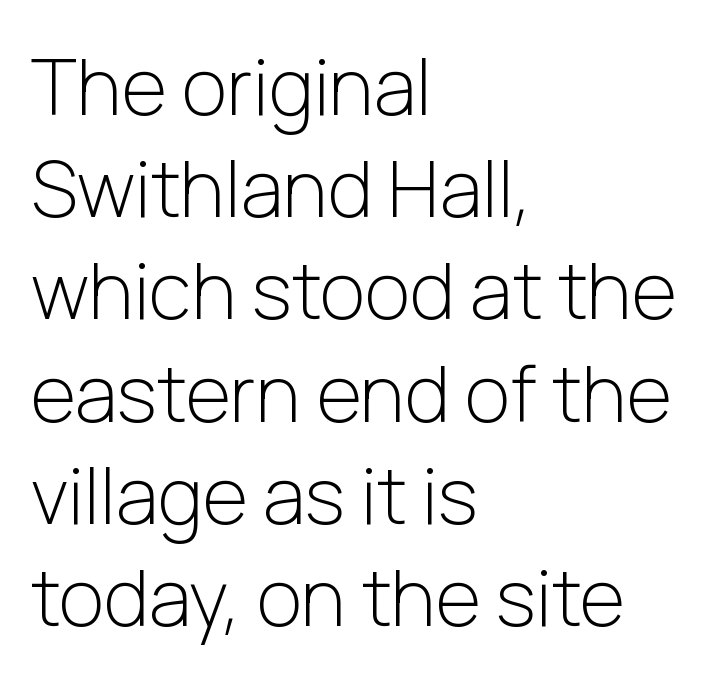
{"serif": "no", "italic": "no", "bold": "no", "weight": "light", "width": "normal", "stroke_contrast": "low", "x_height": "medium", "monospaced": "no", "underline": "no", "align": "left", "line_spacing": "normal", "line_spacing_ratio": 1.31, "letter_spacing": "normal", "letter_spacing_em": 0.0, "glyph_px": 78}
